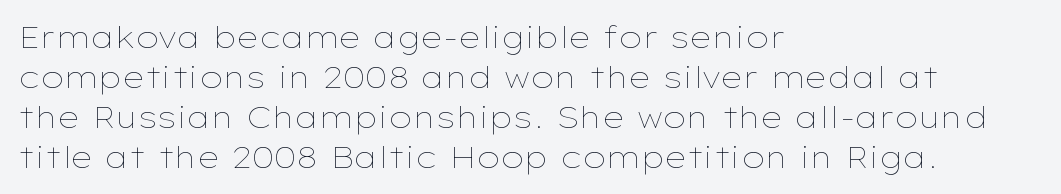
{"italic": "no", "bold": "no", "weight": "thin", "width": "wide", "stroke_contrast": "low", "x_height": "medium", "monospaced": "no", "underline": "no", "align": "left", "line_spacing": "normal", "line_spacing_ratio": 1.33, "letter_spacing": "normal", "letter_spacing_em": 0.0, "glyph_px": 30}
